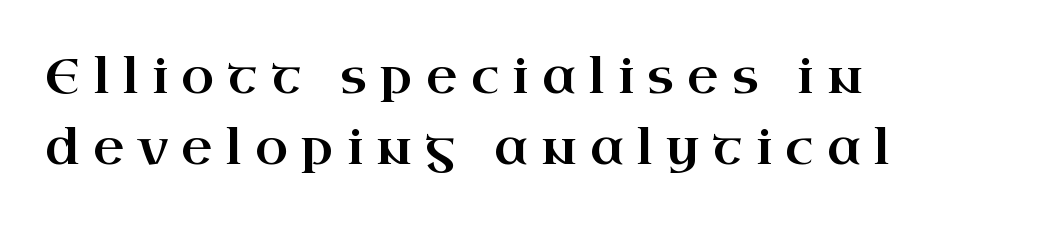
{"serif": "yes", "italic": "no", "width": "wide", "stroke_contrast": "high", "x_height": "small", "monospaced": "no", "underline": "no", "align": "left", "line_spacing": "normal", "line_spacing_ratio": 1.47, "letter_spacing": "wide", "letter_spacing_em": 0.28, "glyph_px": 48}
